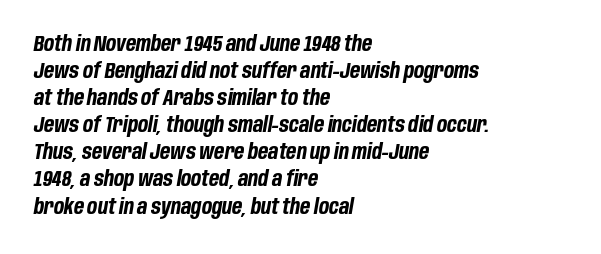
This is heavy type, rendered in bold. The specimen omits any rule beneath the text block's lines. The rows are spaced the way most documents space them. The paragraph has a hard left edge and a soft right edge. Observe the lean: these are italic letterforms. A typesetter would call this zero additional tracking.
